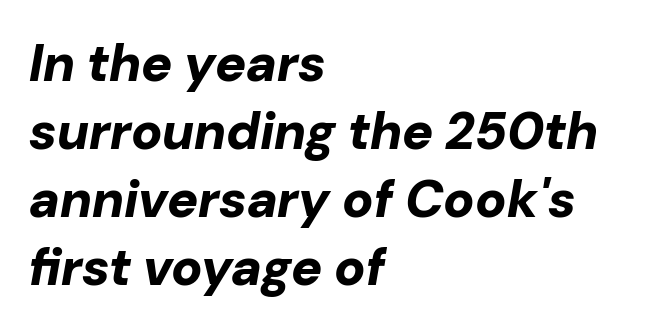
{"italic": "yes", "lean": "right", "slant_degrees": 10, "bold": "yes", "weight": "bold", "width": "normal", "stroke_contrast": "low", "x_height": "medium", "monospaced": "no", "underline": "no", "align": "left", "line_spacing": "normal", "line_spacing_ratio": 1.31, "letter_spacing": "normal", "letter_spacing_em": 0.0, "glyph_px": 52}
